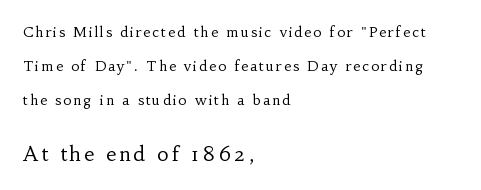
{"italic": "no", "bold": "no", "underline": "no", "align": "left", "line_spacing": "loose", "line_spacing_ratio": 2.42, "larger_block": "second", "size_ratio": 1.43, "glyph_px": 20}
